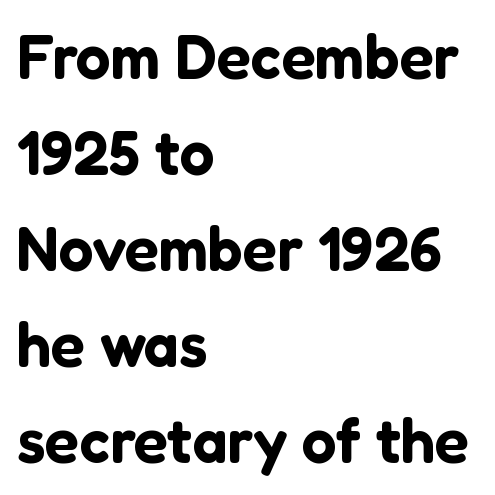
Interline gaps are of average width in this sample. The designer went with a sans here, leaving each stem footless. Underlining? Definitely not there. The font's upright variant was chosen for this text.
